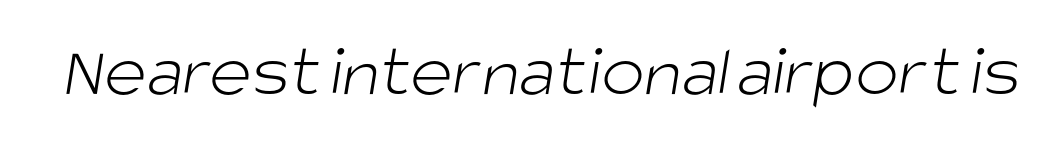
Q: Is the text bold? A: No.
Q: Is the typeface a serif or a sans-serif typeface? A: Sans-serif.
Q: Is the text underlined? A: No.
Q: Is the spacing between letters normal or unusually wide? A: Normal.
Q: Width (condensed, normal, or wide)? A: Normal.
Q: Stroke contrast? A: Low.
Q: x-height? A: Large.
Q: Monospaced? A: No.
